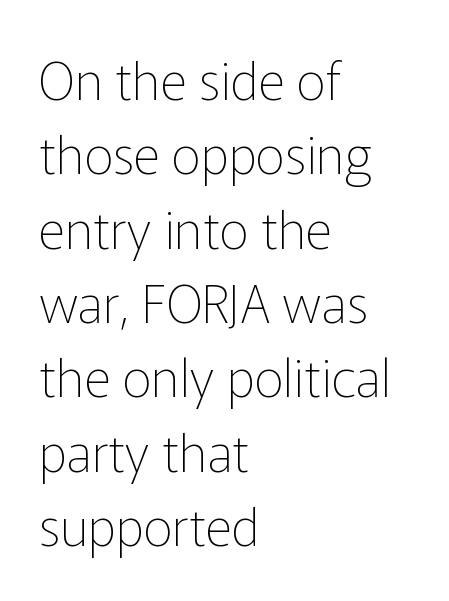
{"serif": "no", "italic": "no", "bold": "no", "weight": "thin", "width": "normal", "stroke_contrast": "low", "x_height": "medium", "monospaced": "no", "underline": "no", "align": "left", "line_spacing": "normal", "line_spacing_ratio": 1.43, "letter_spacing": "normal", "letter_spacing_em": 0.0, "glyph_px": 52}
